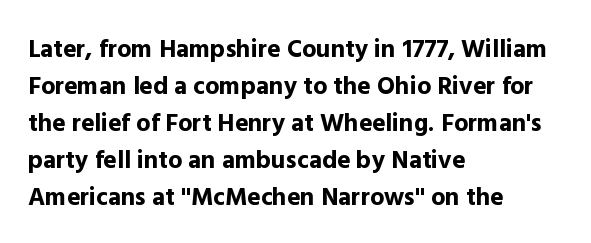
Horizontally, the lines are justified to the leading edge only. These words are printed bold, with thick strokes throughout. These lines sit exactly where default settings would place them. Every character sits straight up, as roman type does. Beneath every word, the page is bare.
